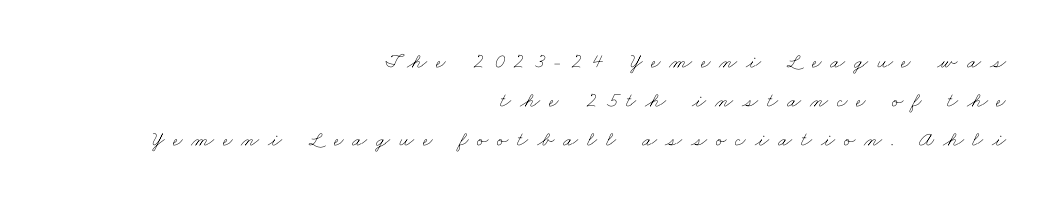
{"bold": "no", "underline": "no", "align": "right", "line_spacing_ratio": 1.86, "letter_spacing": "wide", "letter_spacing_em": 0.42, "glyph_px": 21}
